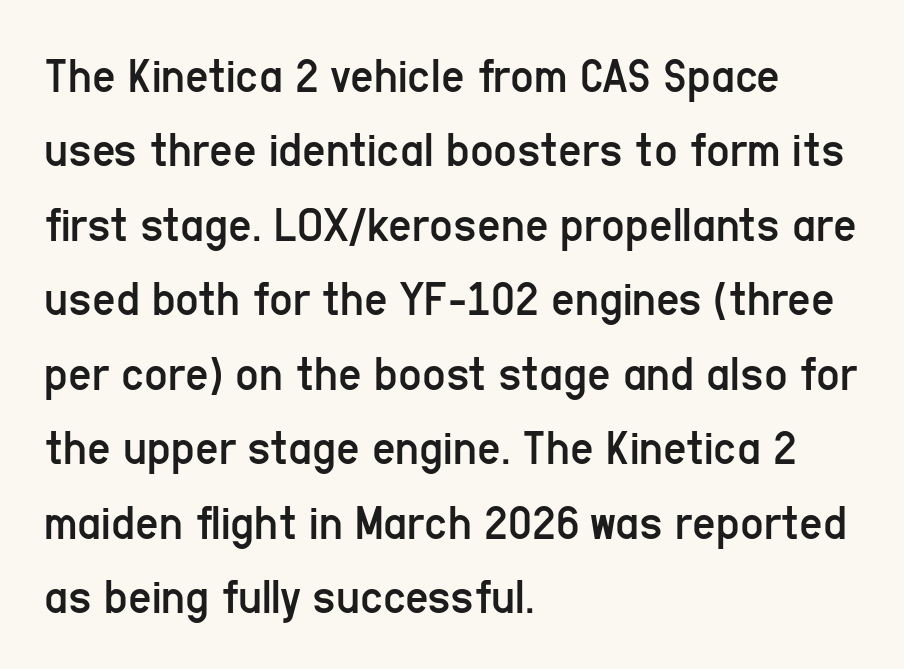
Glance below the letters and you will spot only blank space. How are the letters spaced? Ordinarily, with no added tracking. Line spacing here is normal. Type style note: lacks serifs. Varying glyph widths throughout — classic text-font behaviour. The letters look calm and open, with moderate or lighter stems.
